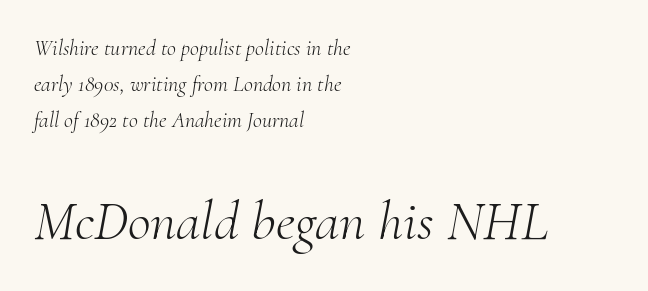
You could not count columns in this text — the font is proportionally spaced. The designer left line spacing at the default. Here the second block reads like a headline and the first like body copy. The glyphs are unaccompanied by any horizontal stroke below them. The typography opts for an oblique posture over an upright one.
